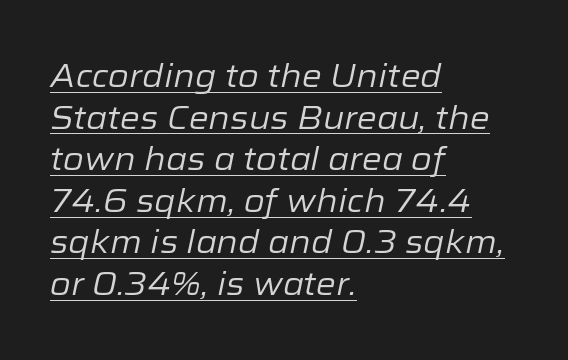
The image shows 32 px regular-weight type, italic (leaning right); set left-aligned, normal line spacing (1.3x), normal letter spacing, underlined; low stroke contrast and a medium x-height.
